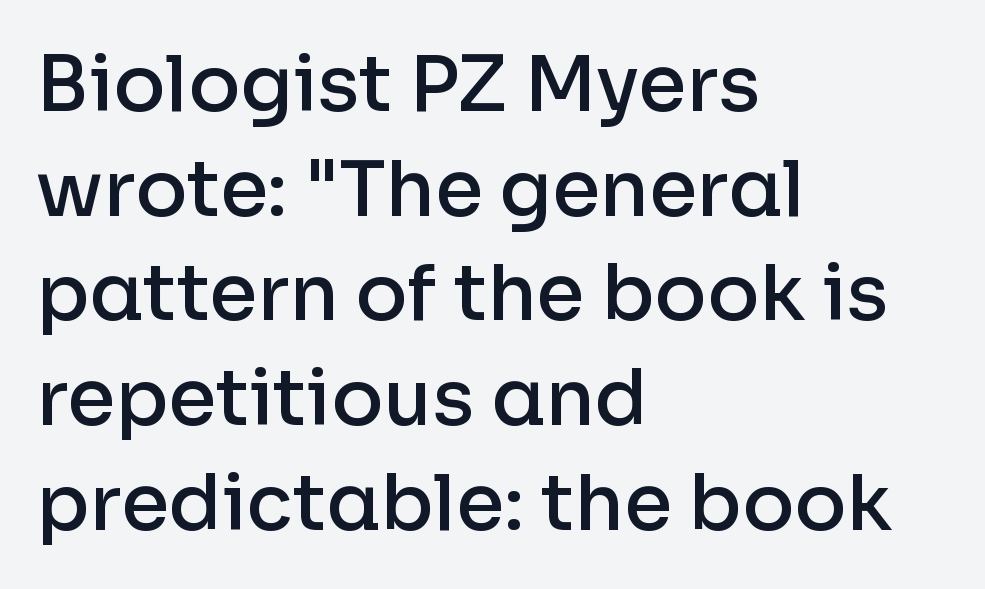
The image shows 77 px semibold sans-serif type, upright; set left-aligned, normal line spacing (1.36x), normal letter spacing, not underlined; low stroke contrast and a medium x-height.
